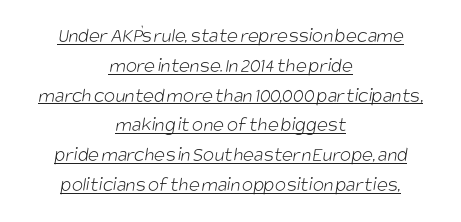
The image shows 21 px text type; set centered, normal line spacing (1.42x), normal letter spacing, underlined.
